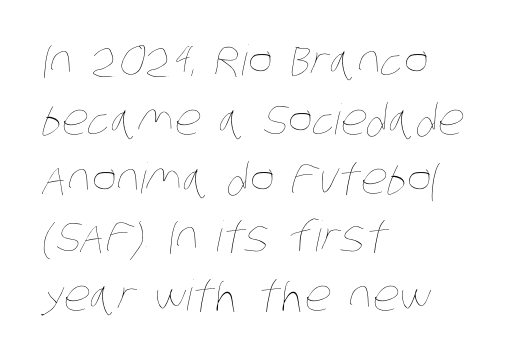
Q: Is the text bold? A: No.
Q: Is the text underlined? A: No.
Q: How is the paragraph aligned? A: Left-aligned.
Q: Is the spacing between letters normal or unusually wide? A: Normal.
Q: Is the spacing between lines tight, normal or loose? A: Normal.
Q: Width (condensed, normal, or wide)? A: Condensed.
Q: Stroke contrast? A: Low.
Q: x-height? A: Large.
Q: Monospaced? A: No.
